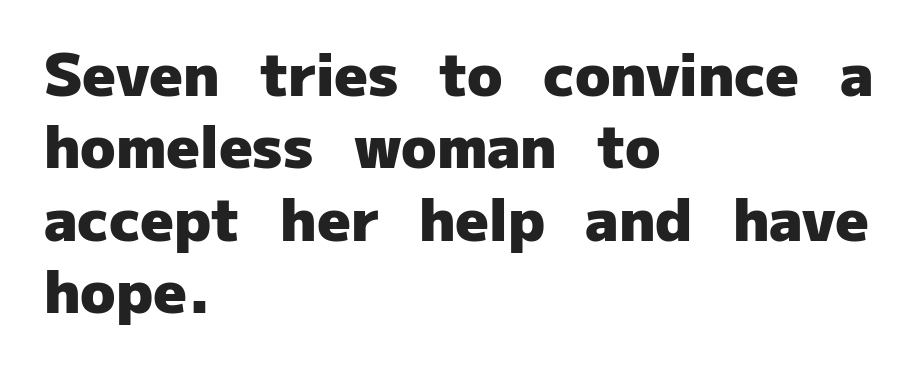
Q: Is the text bold? A: Yes.
Q: Is the text italic (slanted)? A: No, it is upright.
Q: Is the typeface a serif or a sans-serif typeface? A: Sans-serif.
Q: Is the text underlined? A: No.
Q: How is the paragraph aligned? A: Left-aligned.
Q: Is the spacing between letters normal or unusually wide? A: Normal.
Q: Is the spacing between lines tight, normal or loose? A: Normal.
Q: Width (condensed, normal, or wide)? A: Normal.
Q: Stroke contrast? A: Low.
Q: x-height? A: Medium.
Q: Monospaced? A: No.
